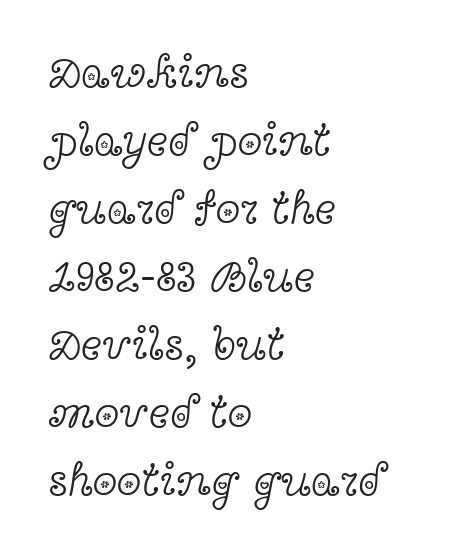
Q: Is the text bold? A: No.
Q: Is the text italic (slanted)? A: Yes.
Q: Is the typeface a serif or a sans-serif typeface? A: Serif.
Q: Is the text underlined? A: No.
Q: How is the paragraph aligned? A: Left-aligned.
Q: Is the spacing between letters normal or unusually wide? A: Normal.
Q: Is the spacing between lines tight, normal or loose? A: Normal.
Q: Width (condensed, normal, or wide)? A: Wide.
Q: x-height? A: Medium.
Q: Monospaced? A: No.
